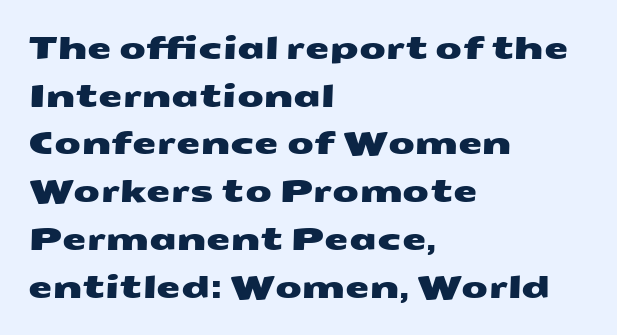
The image shows 31 px wide sans-serif type; set left-aligned, normal line spacing (1.54x), normal letter spacing, not underlined; medium stroke contrast and a medium x-height.
